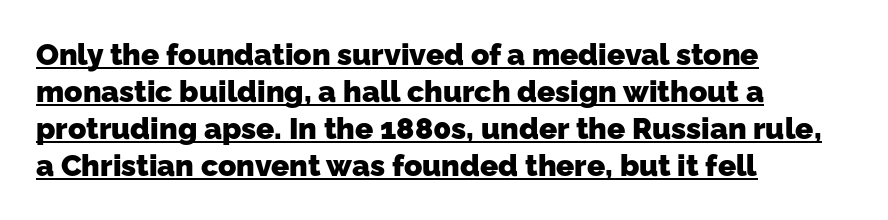
Words appear dense and cohesive because spacing is normal. Spacing verdict: proportional, widths tailored to each character. The lines are quadded left. The face used here has the dense, thick strokes of a bold.
